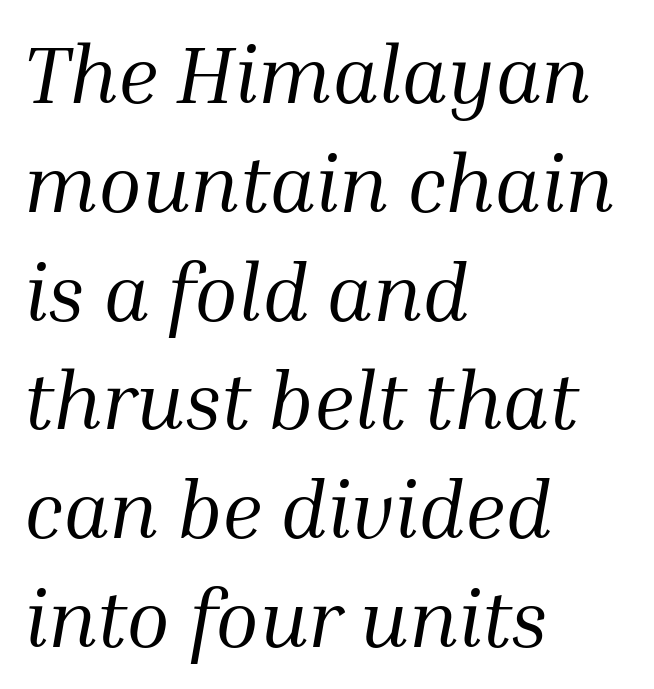
The image shows 80 px regular-weight serif type, italic (leaning right); set left-aligned, normal line spacing (1.36x), normal letter spacing, not underlined; medium stroke contrast and a medium x-height.
